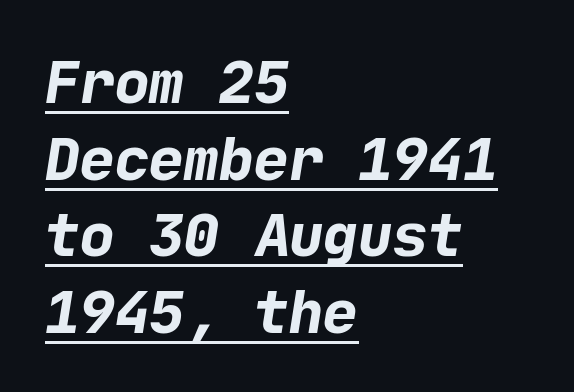
Q: Is the text bold? A: Yes.
Q: Is the typeface a serif or a sans-serif typeface? A: Sans-serif.
Q: Is the text underlined? A: Yes.
Q: How is the paragraph aligned? A: Left-aligned.
Q: Is the spacing between letters normal or unusually wide? A: Normal.
Q: Is the spacing between lines tight, normal or loose? A: Normal.
Q: Width (condensed, normal, or wide)? A: Normal.
Q: Stroke contrast? A: Low.
Q: x-height? A: Medium.
